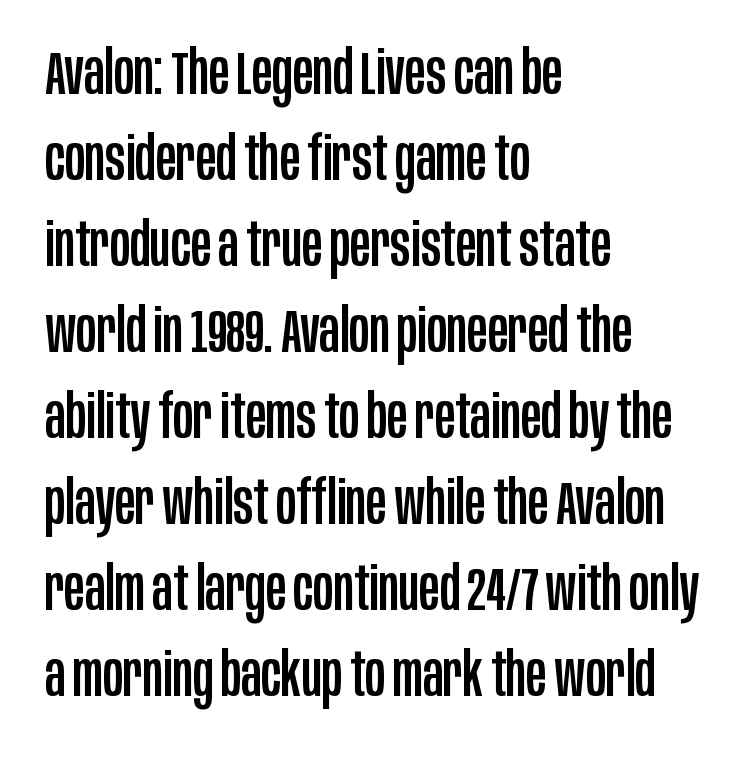
The face used here is proportionally spaced, like ordinary book or web type. No italicization has been applied; the sample stays upright. A typesetter would call this zero additional tracking. The lines in this sample share a left origin and differ only in where they stop. This block has exactly the height ordinary leading produces. The passage shown is not underscored anywhere.
